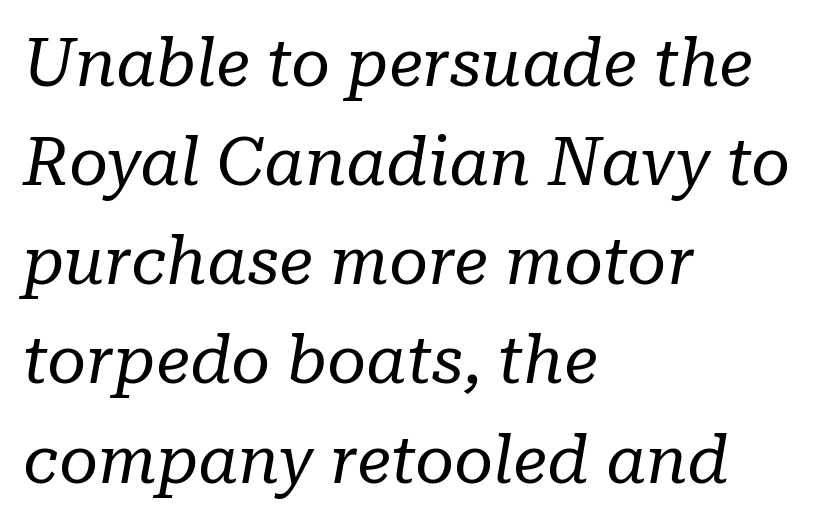
The rendering uses a moderate line-height, typical for paragraphs. The lines are quadded left. Tracking here is standard; glyphs follow each other at the usual distance. There's an unmistakable incline to the writing here. Is this a fixed-width face? No — the glyphs have proportional, varying widths.
